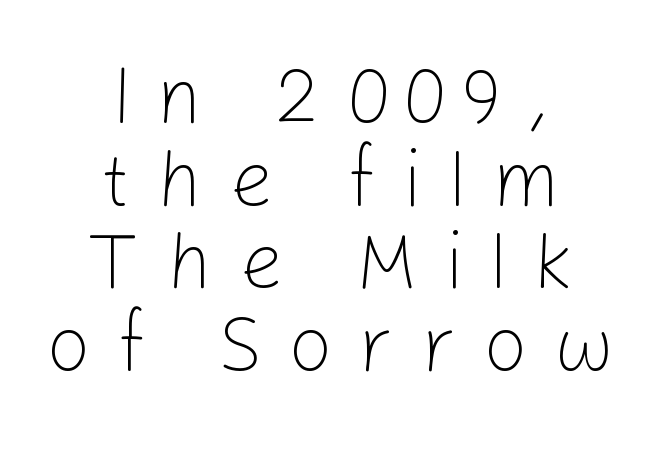
The image shows 78 px light sans-serif type, upright; set centered, tight line spacing (1.06x), unusually wide letter spacing (+0.34 em), not underlined; low stroke contrast and a medium x-height.
